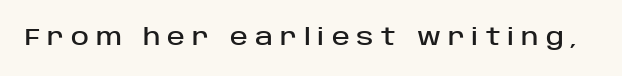
{"italic": "no", "underline": "no", "letter_spacing": "wide", "letter_spacing_em": 0.29, "glyph_px": 24}
